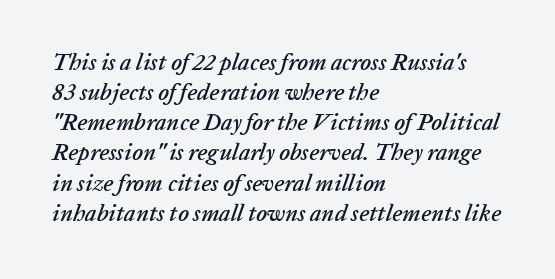
{"italic": "yes", "lean": "right", "slant_degrees": 20, "underline": "no", "align": "left", "line_spacing": "normal", "line_spacing_ratio": 1.31, "letter_spacing": "normal", "letter_spacing_em": 0.0, "glyph_px": 23}
